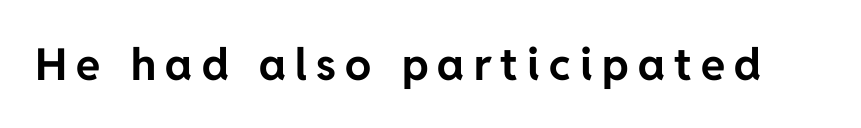
This is roman type, the default non-slanted kind. The strip under each line holds only bare page. These lines are rendered in a variable-pitch font. Weight: bold.
